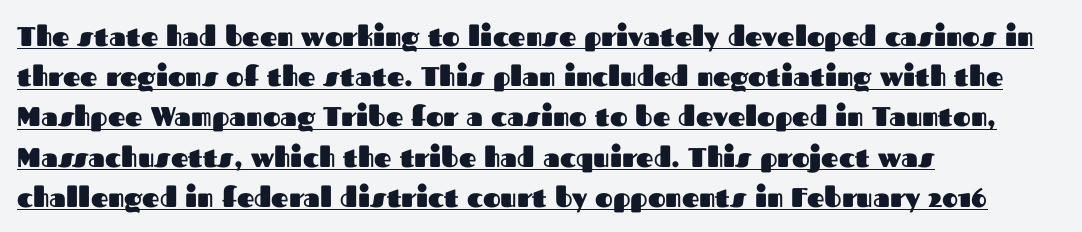
{"italic": "no", "bold": "yes", "underline": "yes", "align": "left", "line_spacing": "normal", "line_spacing_ratio": 1.49, "letter_spacing": "normal", "letter_spacing_em": 0.0, "glyph_px": 27}
